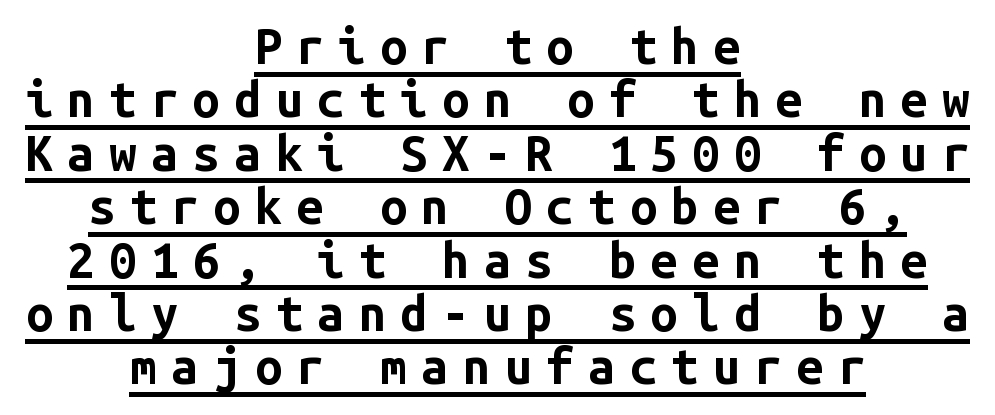
The image shows 49 px bold sans-serif type, upright, monospaced; set centered, tight line spacing (1.09x), unusually wide letter spacing (+0.29 em), underlined; low stroke contrast and a medium x-height.
